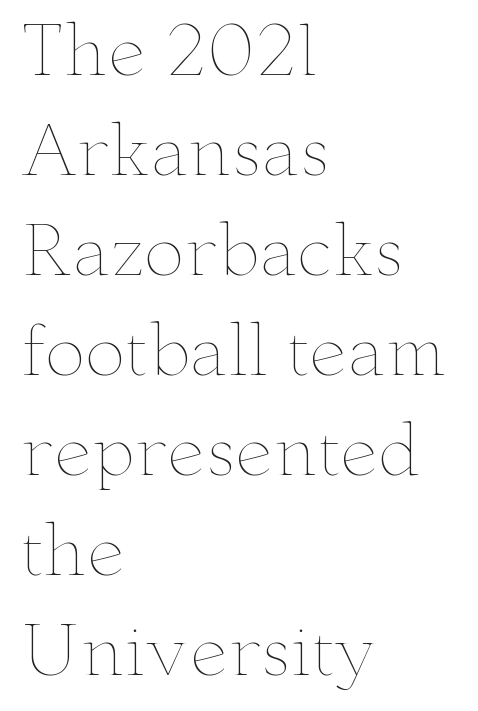
Q: Is the text bold? A: No.
Q: Is the text italic (slanted)? A: No, it is upright.
Q: Is the text underlined? A: No.
Q: How is the paragraph aligned? A: Left-aligned.
Q: Is the spacing between letters normal or unusually wide? A: Normal.
Q: Is the spacing between lines tight, normal or loose? A: Normal.
Q: Width (condensed, normal, or wide)? A: Wide.
Q: Stroke contrast? A: Low.
Q: x-height? A: Small.
Q: Monospaced? A: No.
